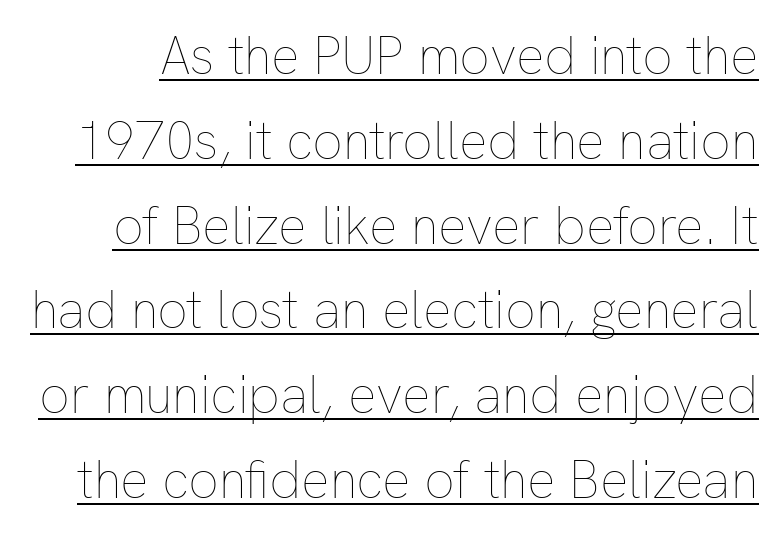
{"italic": "no", "bold": "no", "weight": "thin", "width": "normal", "stroke_contrast": "low", "x_height": "medium", "monospaced": "no", "underline": "yes", "line_spacing": "normal", "line_spacing_ratio": 1.6, "letter_spacing": "normal", "letter_spacing_em": 0.0, "glyph_px": 53}
